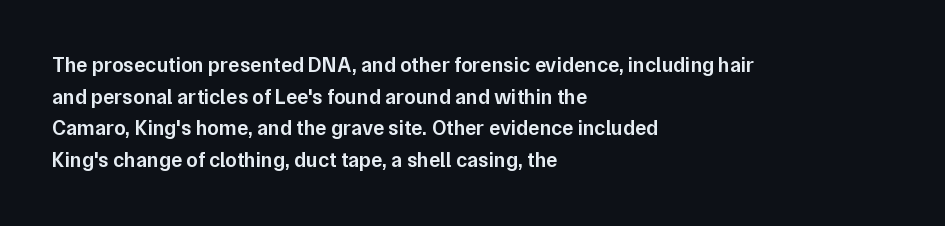
{"italic": "no", "bold": "semi", "underline": "no", "align": "left", "line_spacing": "normal", "line_spacing_ratio": 1.51, "letter_spacing": "normal", "letter_spacing_em": 0.0, "glyph_px": 21}
